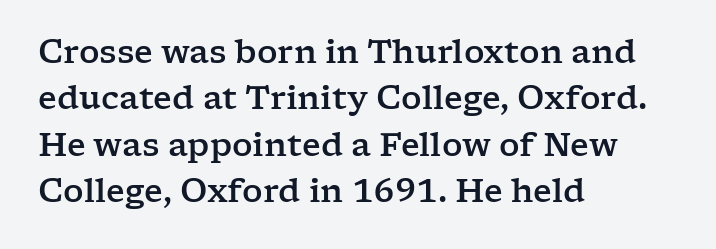
Q: Is the text italic (slanted)? A: No, it is upright.
Q: Is the typeface a serif or a sans-serif typeface? A: Serif.
Q: Is the text underlined? A: No.
Q: How is the paragraph aligned? A: Left-aligned.
Q: Is the spacing between letters normal or unusually wide? A: Normal.
Q: Is the spacing between lines tight, normal or loose? A: Normal.
Q: Width (condensed, normal, or wide)? A: Wide.
Q: Stroke contrast? A: Low.
Q: x-height? A: Medium.
Q: Monospaced? A: No.
